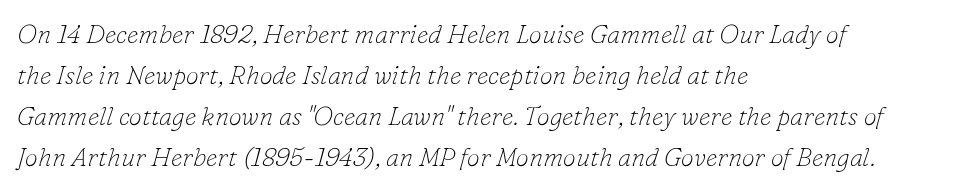
The letters are slanted; this is an italic face. The designer left line spacing at the default. Words float on clear page, feet unadorned. The weight would be labelled regular, book, light, or lighter still.
